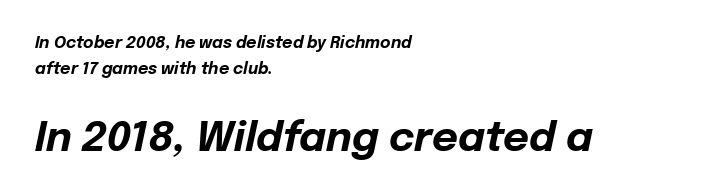
{"italic": "yes", "lean": "right", "slant_degrees": 12, "bold": "yes", "weight": "bold", "width": "normal", "stroke_contrast": "low", "x_height": "medium", "monospaced": "no", "underline": "no", "align": "left", "line_spacing": "normal", "line_spacing_ratio": 1.62, "letter_spacing": "normal", "letter_spacing_em": 0.0, "larger_block": "second", "size_ratio": 2.5, "glyph_px": 40}
